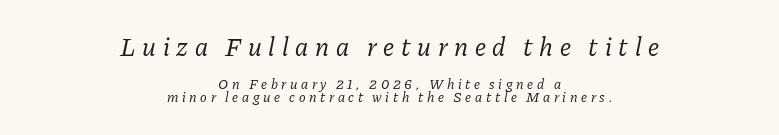
Q: Is the text bold? A: No.
Q: Is the text italic (slanted)? A: Yes, it leans right by about 11 degrees.
Q: Is the text underlined? A: No.
Q: How is the paragraph aligned? A: Centered.
Q: Is the spacing between letters normal or unusually wide? A: Unusually wide.
Q: Is the spacing between lines tight, normal or loose? A: Tight.
Q: Which block of text is set in a larger size, the first (top) or the second (bottom)? A: The first (top) one.
